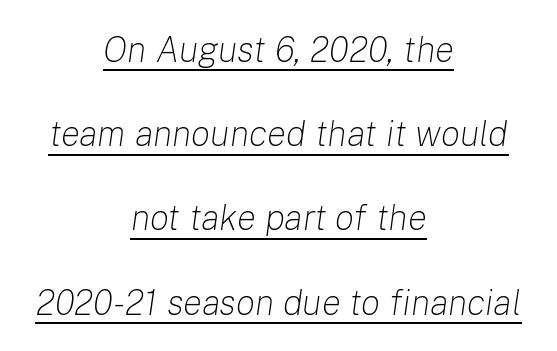
{"italic": "yes", "lean": "right", "slant_degrees": 8, "bold": "no", "weight": "light", "width": "normal", "stroke_contrast": "low", "x_height": "medium", "monospaced": "no", "underline": "yes", "align": "center", "line_spacing": "loose", "line_spacing_ratio": 2.34, "letter_spacing": "normal", "letter_spacing_em": 0.0, "glyph_px": 36}
